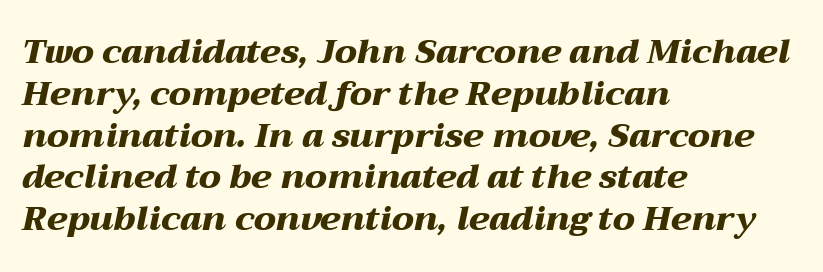
{"italic": "yes", "lean": "right", "slant_degrees": 12, "bold": "yes", "weight": "heavy", "width": "wide", "stroke_contrast": "medium", "x_height": "medium", "monospaced": "no", "underline": "no", "align": "left", "line_spacing_ratio": 1.23, "letter_spacing": "normal", "letter_spacing_em": 0.0, "glyph_px": 34}
